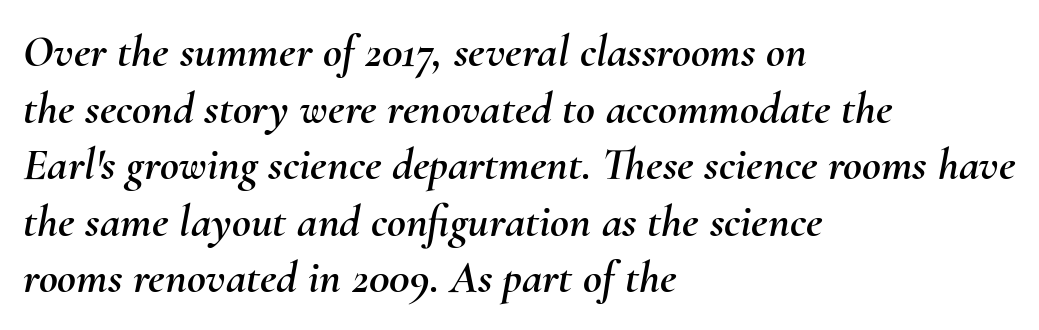
There's an unmistakable incline to the writing here. This rendering leaves character spacing at its baseline value. The letters advance in unequal steps, a hallmark of proportional type. The typesetter chose a ragged-right arrangement here.
